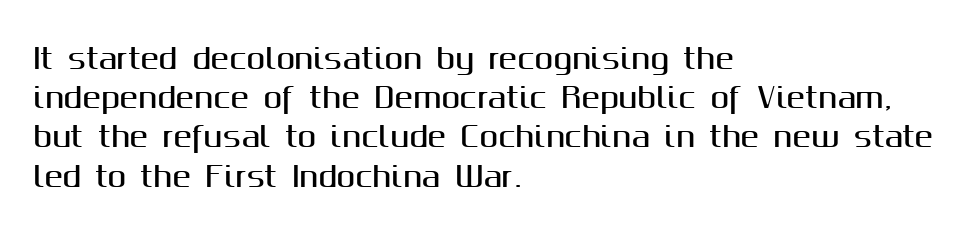
The image shows 28 px sans-serif type, upright; set left-aligned, normal line spacing (1.4x), normal letter spacing, not underlined; medium stroke contrast and a medium x-height.
